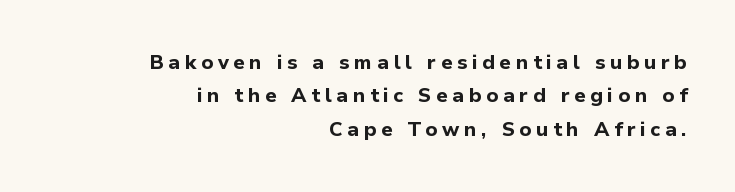
Q: Is the text bold? A: Yes.
Q: Is the text italic (slanted)? A: No, it is upright.
Q: Is the text underlined? A: No.
Q: How is the paragraph aligned? A: Right-aligned.
Q: Is the spacing between letters normal or unusually wide? A: Unusually wide.
Q: Is the spacing between lines tight, normal or loose? A: Normal.
